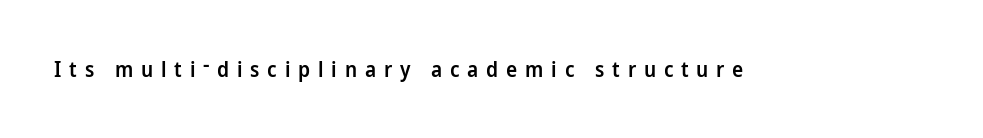
{"italic": "no", "bold": "semi", "underline": "no", "letter_spacing": "wide", "letter_spacing_em": 0.37, "glyph_px": 21}
